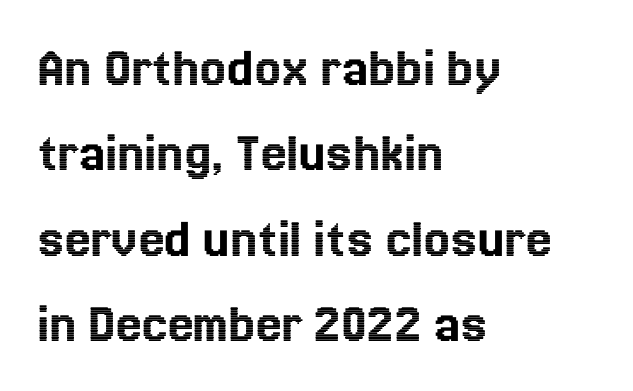
Typeset ragged right — the left edge is the straight one. Quick note: underline off. Each word holds together tightly as a unit, with standard inter-letter gaps. Italic: no, the glyphs are upright roman. The leading is moderate, giving the passage an even texture.
